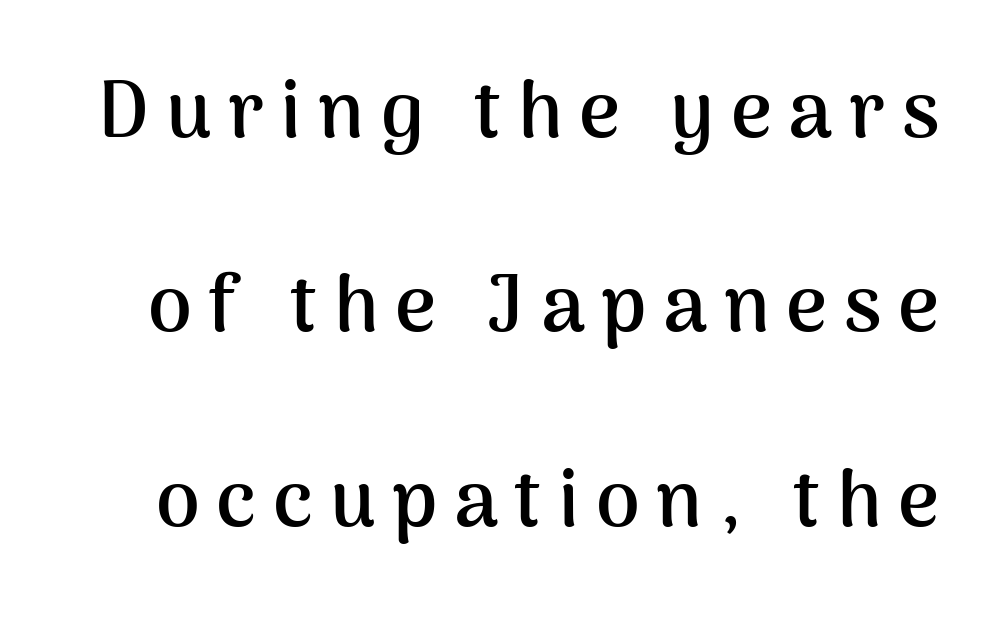
In terms of letterform style, serifs are entirely absent. Plenty of ink on the page — the face is bold. Compared with typical body copy, the letter spacing here is much looser. Summary of vertical rhythm: relaxed, with wide interline spacing. This sample has the flowing, uneven cadence of proportional lettering. Rendered with straight, roman letterforms.
